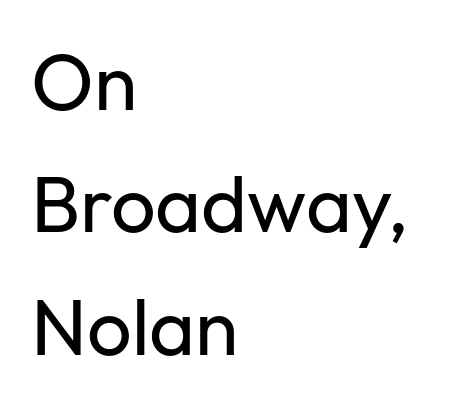
Q: Is the text bold? A: No.
Q: Is the text italic (slanted)? A: No, it is upright.
Q: Is the typeface a serif or a sans-serif typeface? A: Sans-serif.
Q: Is the text underlined? A: No.
Q: How is the paragraph aligned? A: Left-aligned.
Q: Is the spacing between letters normal or unusually wide? A: Normal.
Q: Is the spacing between lines tight, normal or loose? A: Normal.
Q: Width (condensed, normal, or wide)? A: Normal.
Q: Stroke contrast? A: Low.
Q: x-height? A: Medium.
Q: Monospaced? A: No.
